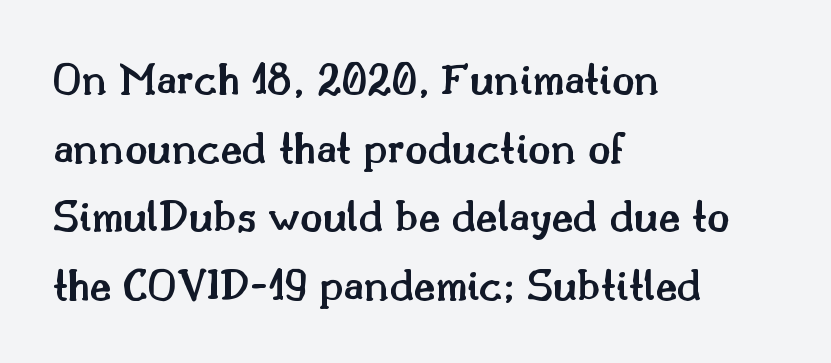
It's the straight-up-and-down kind of type. Check the space under the baseline: it is left empty. Vertical spacing — default. Does the weight exceed regular? Yes, but only to semibold. All the whitespace from short lines collects on the right.
